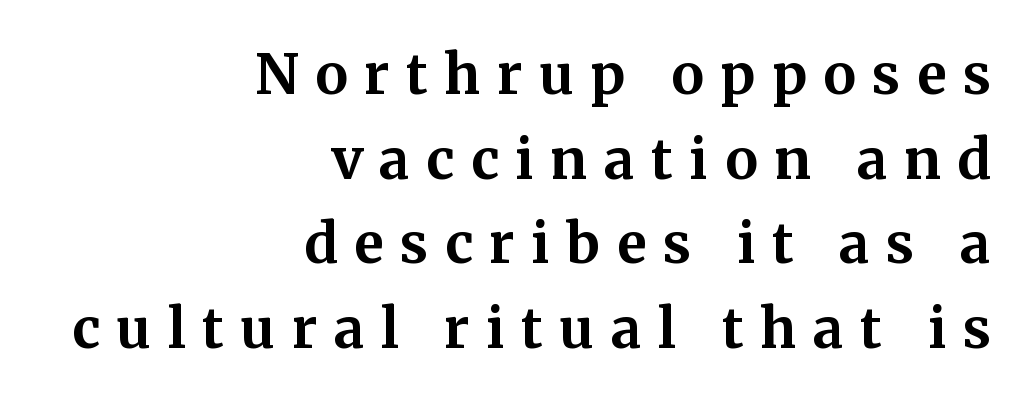
The image shows 55 px bold serif type, upright; set right-aligned, normal line spacing (1.54x), unusually wide letter spacing (+0.3 em), not underlined; medium stroke contrast and a medium x-height.
